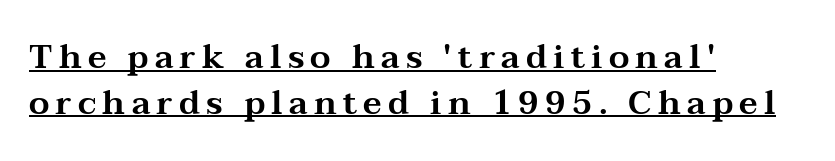
The image shows 33 px wide serif type, upright; set left-aligned, normal line spacing (1.38x), underlined; medium stroke contrast and a medium x-height.
